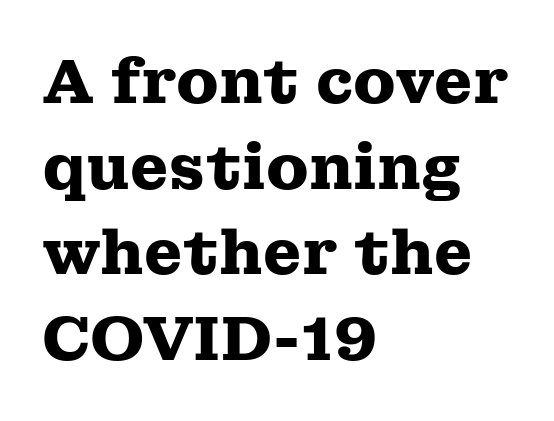
You could call the tracking neutral — neither tight nor loose. Is there any slant? The stems are plumb. Is the block centered? No — it sits flush against the left margin. This sample has the flowing, uneven cadence of proportional lettering. The rows are spaced the way most documents space them.
